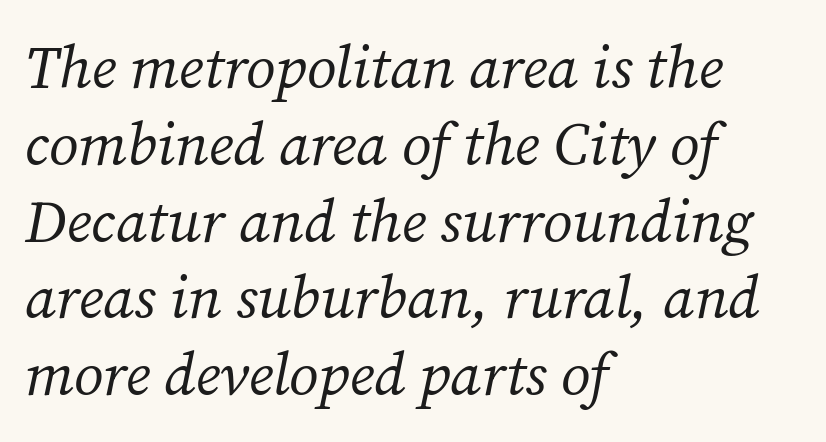
Q: Is the text bold? A: No.
Q: Is the text italic (slanted)? A: Yes, it leans right by about 12 degrees.
Q: Is the typeface a serif or a sans-serif typeface? A: Serif.
Q: Is the text underlined? A: No.
Q: How is the paragraph aligned? A: Left-aligned.
Q: Is the spacing between letters normal or unusually wide? A: Normal.
Q: Is the spacing between lines tight, normal or loose? A: Normal.
Q: Width (condensed, normal, or wide)? A: Normal.
Q: Stroke contrast? A: Medium.
Q: x-height? A: Medium.
Q: Monospaced? A: No.
